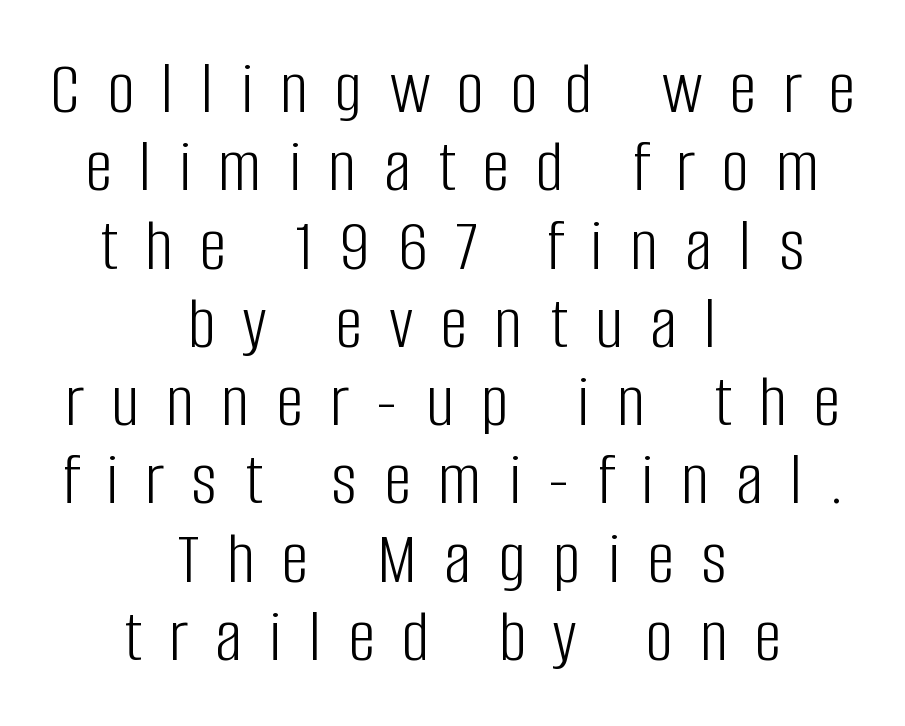
Q: Is the text bold? A: No.
Q: Is the text italic (slanted)? A: No, it is upright.
Q: Is the typeface a serif or a sans-serif typeface? A: Sans-serif.
Q: Is the text underlined? A: No.
Q: How is the paragraph aligned? A: Centered.
Q: Is the spacing between letters normal or unusually wide? A: Unusually wide.
Q: Is the spacing between lines tight, normal or loose? A: Tight.
Q: Width (condensed, normal, or wide)? A: Condensed.
Q: Stroke contrast? A: Low.
Q: x-height? A: Large.
Q: Monospaced? A: No.
